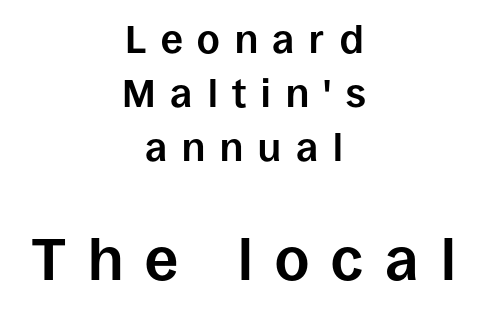
Students, note that the glyphs here are deliberately spaced far apart. Character widths vary here, with narrow letters taking less room than wide ones. Which chunk is bigger? The second one — the bottom block dwarfs the top. In terms of weight, the rendering is a true, heavy bold.
